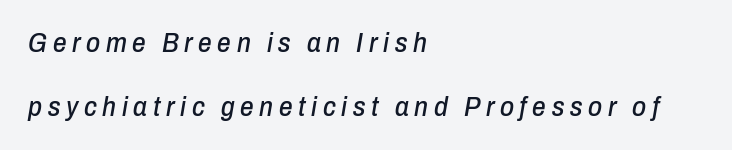
The image shows 27 px text type, italic (leaning right); set left-aligned, loose line spacing (2.36x), unusually wide letter spacing (+0.21 em), not underlined.
